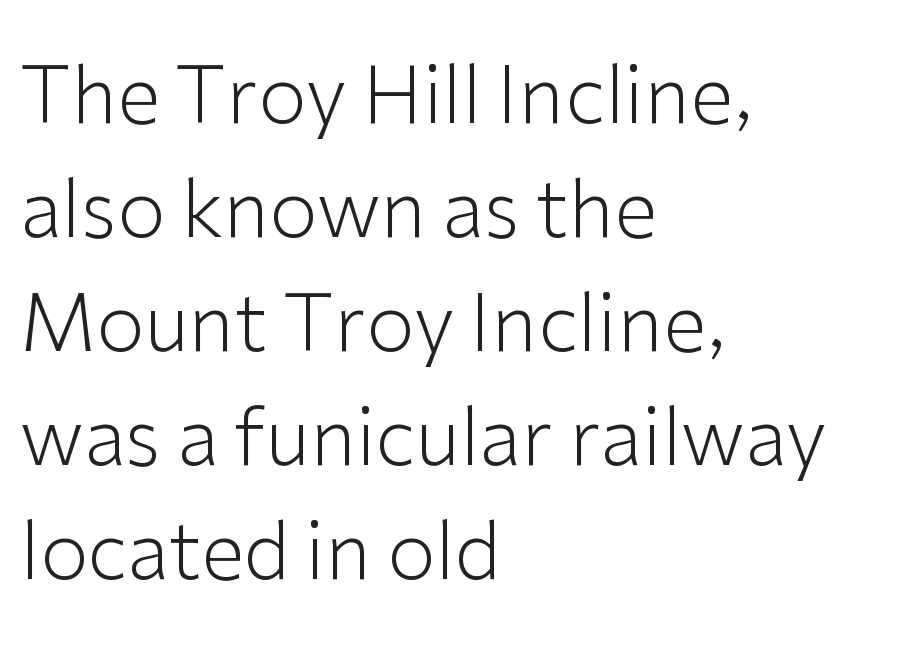
Q: Is the text bold? A: No.
Q: Is the text italic (slanted)? A: No, it is upright.
Q: Is the typeface a serif or a sans-serif typeface? A: Sans-serif.
Q: Is the text underlined? A: No.
Q: How is the paragraph aligned? A: Left-aligned.
Q: Is the spacing between letters normal or unusually wide? A: Normal.
Q: Is the spacing between lines tight, normal or loose? A: Normal.
Q: Width (condensed, normal, or wide)? A: Normal.
Q: Stroke contrast? A: Low.
Q: x-height? A: Medium.
Q: Monospaced? A: No.
